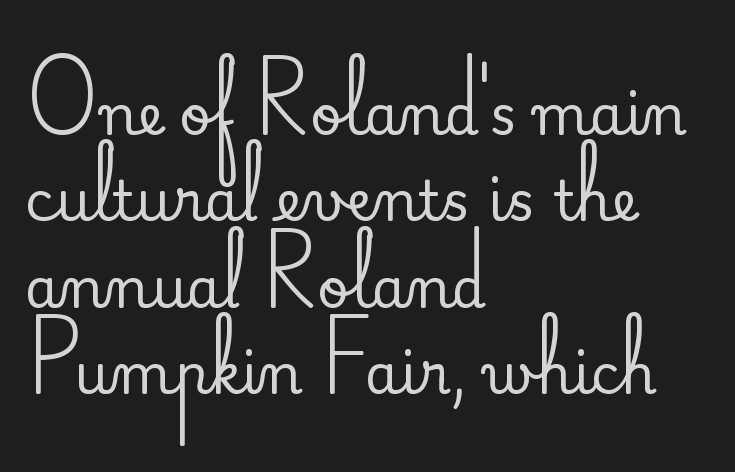
{"serif": "yes", "italic": "no", "width": "normal", "stroke_contrast": "medium", "x_height": "small", "monospaced": "no", "underline": "no", "align": "left", "line_spacing": "normal", "line_spacing_ratio": 1.57, "letter_spacing": "normal", "letter_spacing_em": 0.0, "glyph_px": 55}
